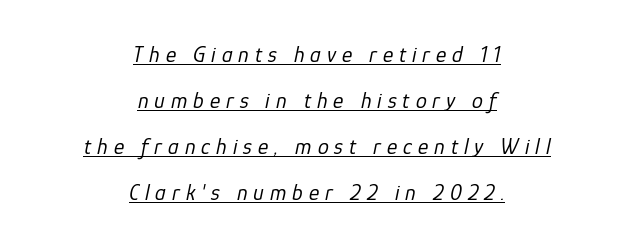
Q: Is the text bold? A: No.
Q: Is the text italic (slanted)? A: Yes, it leans right by about 12 degrees.
Q: Is the text underlined? A: Yes.
Q: How is the paragraph aligned? A: Centered.
Q: Is the spacing between letters normal or unusually wide? A: Unusually wide.
Q: Is the spacing between lines tight, normal or loose? A: Loose.
